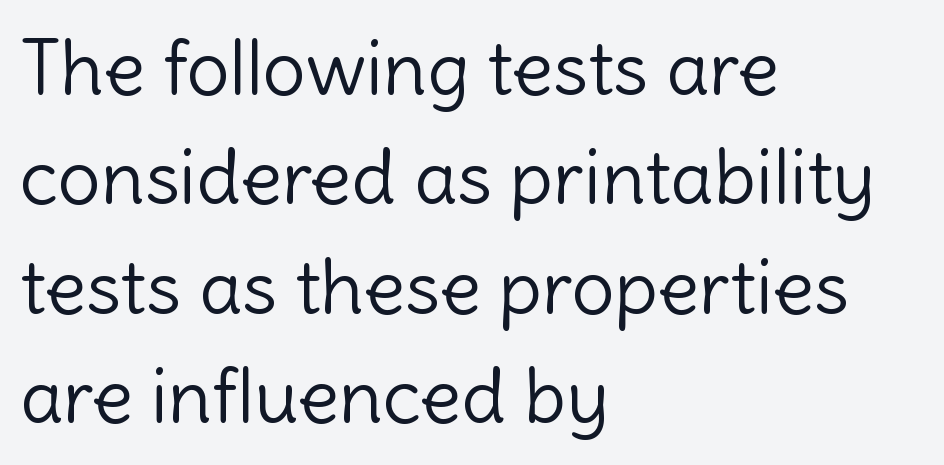
The letterforms sit shoulder to shoulder at normal distance. Horizontally, the lines are justified to the leading edge only. Rule under the text: the space is simply empty. The axis of the letterforms is exactly vertical. The rows are spaced the way most documents space them.
